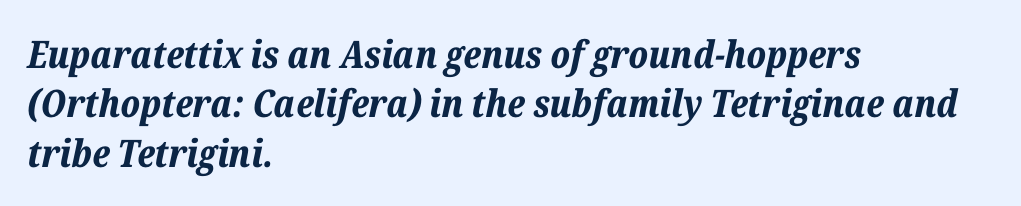
The image shows 38 px bold type, italic (leaning right); set left-aligned, normal line spacing (1.3x), normal letter spacing, not underlined; low stroke contrast and a medium x-height.
